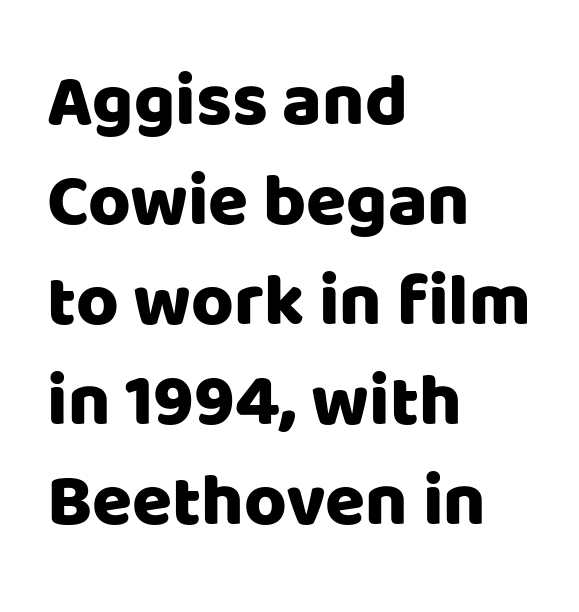
{"serif": "no", "italic": "no", "width": "normal", "stroke_contrast": "low", "x_height": "large", "monospaced": "no", "underline": "no", "align": "left", "line_spacing": "normal", "line_spacing_ratio": 1.37, "letter_spacing": "normal", "letter_spacing_em": 0.0, "glyph_px": 73}
